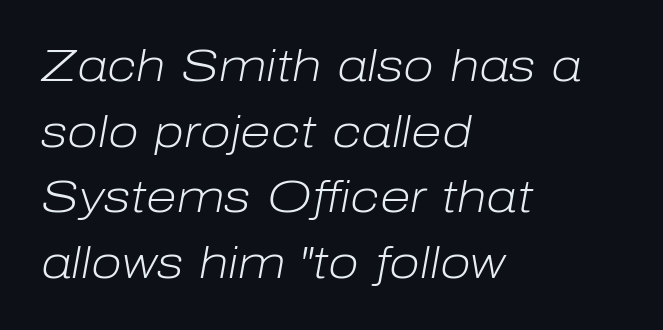
Students, observe: this is what conventionally led text looks like. No word sits above an underline. Does the lettering tilt? It does — this is italic. Each letter keeps its own natural width here, so spacing adapts to shape. A quiet, ordinary-to-light weight characterises the typeface. The letterforms sit shoulder to shoulder at normal distance.
